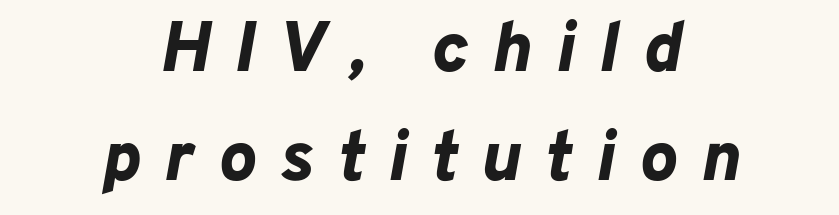
The image shows 71 px bold type, italic (leaning right); set centered, normal line spacing (1.53x), unusually wide letter spacing (+0.34 em), not underlined; low stroke contrast and a medium x-height.
